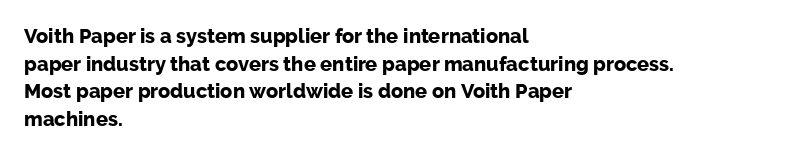
Q: Is the text bold? A: Yes.
Q: Is the text italic (slanted)? A: No, it is upright.
Q: Is the text underlined? A: No.
Q: How is the paragraph aligned? A: Left-aligned.
Q: Is the spacing between letters normal or unusually wide? A: Normal.
Q: Is the spacing between lines tight, normal or loose? A: Normal.
